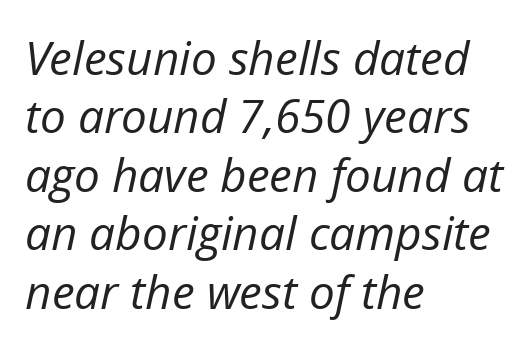
{"italic": "yes", "lean": "right", "slant_degrees": 12, "bold": "no", "weight": "regular", "width": "normal", "stroke_contrast": "low", "x_height": "medium", "monospaced": "no", "underline": "no", "align": "left", "line_spacing": "normal", "line_spacing_ratio": 1.27, "letter_spacing": "normal", "letter_spacing_em": 0.0, "glyph_px": 46}
